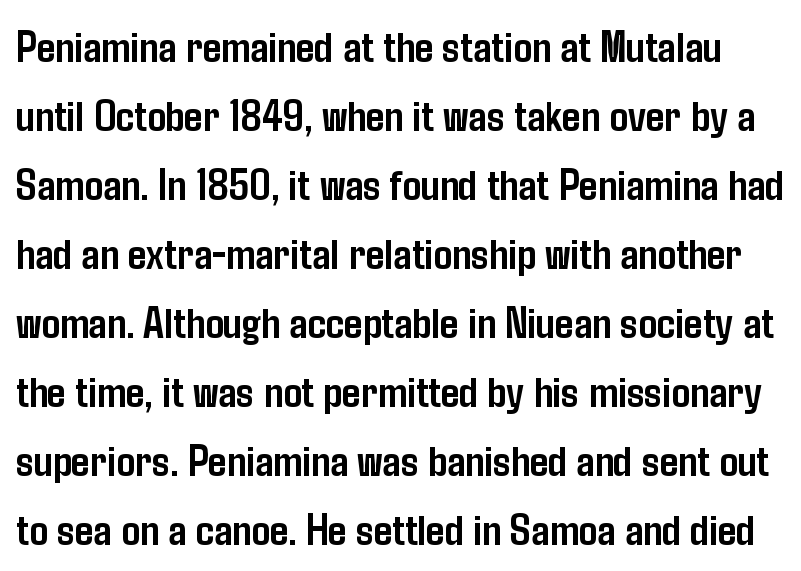
{"serif": "no", "italic": "no", "bold": "yes", "weight": "semibold", "width": "condensed", "stroke_contrast": "low", "x_height": "medium", "monospaced": "no", "underline": "no", "line_spacing": "normal", "line_spacing_ratio": 1.5, "letter_spacing": "normal", "letter_spacing_em": 0.0, "glyph_px": 46}
